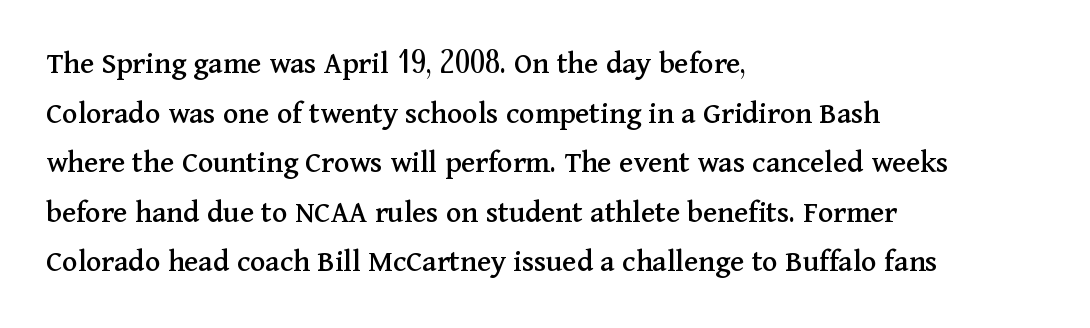
{"serif": "yes", "italic": "no", "width": "normal", "stroke_contrast": "medium", "x_height": "medium", "monospaced": "no", "underline": "no", "align": "left", "line_spacing": "normal", "line_spacing_ratio": 1.55, "letter_spacing": "normal", "letter_spacing_em": 0.0, "glyph_px": 32}
